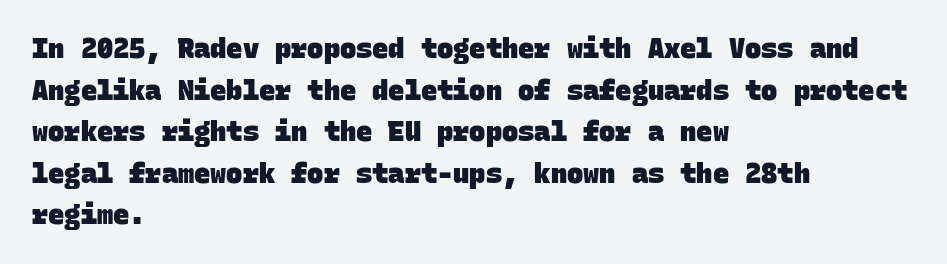
The image shows 27 px bold type; set left-aligned, normal line spacing (1.54x), normal letter spacing, not underlined.
